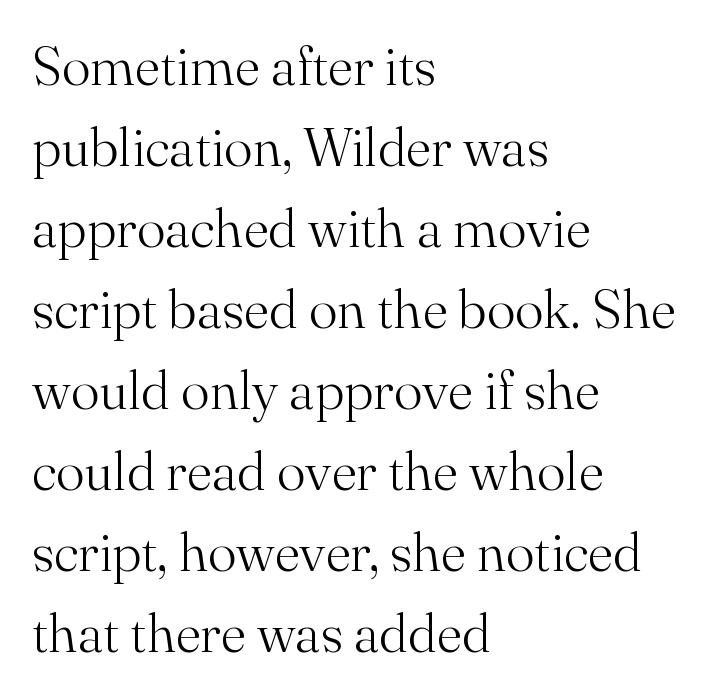
The image shows 54 px light serif type, upright; set left-aligned, normal line spacing (1.5x), normal letter spacing, not underlined; medium stroke contrast and a small x-height.
